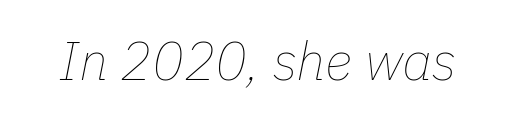
The image shows 53 px thin type, italic (leaning right); set normal letter spacing, not underlined; low stroke contrast and a medium x-height.
